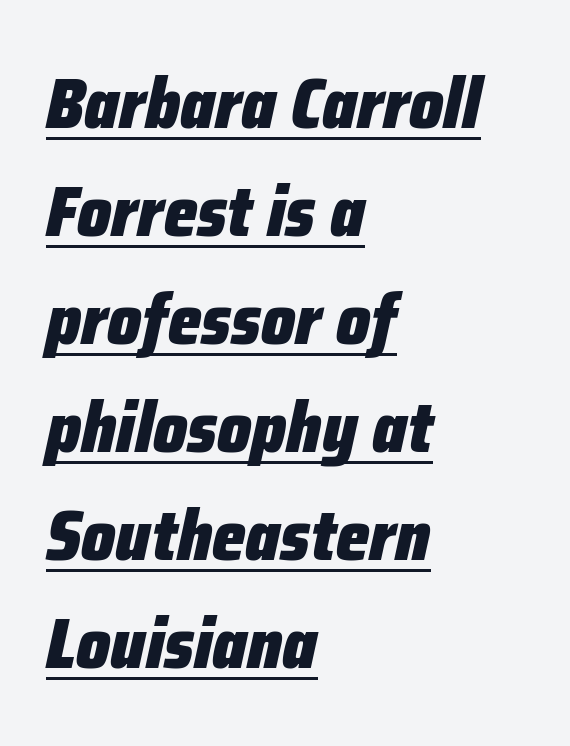
Q: Is the text bold? A: Yes.
Q: Is the text italic (slanted)? A: Yes, it leans right by about 12 degrees.
Q: Is the text underlined? A: Yes.
Q: How is the paragraph aligned? A: Left-aligned.
Q: Is the spacing between letters normal or unusually wide? A: Normal.
Q: Is the spacing between lines tight, normal or loose? A: Normal.
Q: Width (condensed, normal, or wide)? A: Condensed.
Q: Stroke contrast? A: Low.
Q: x-height? A: Medium.
Q: Monospaced? A: No.
